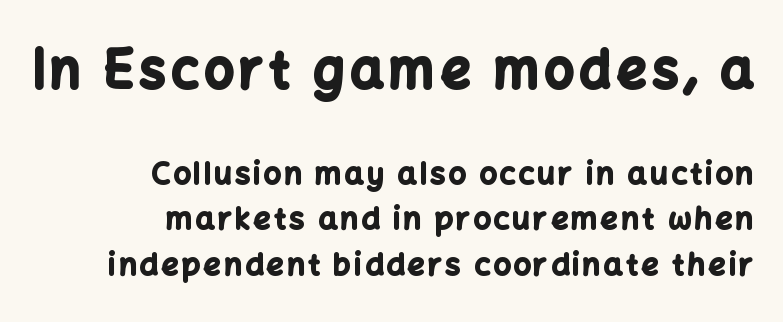
{"serif": "no", "italic": "no", "bold": "yes", "weight": "bold", "width": "normal", "stroke_contrast": "low", "x_height": "medium", "monospaced": "no", "underline": "no", "align": "right", "line_spacing": "normal", "line_spacing_ratio": 1.51, "larger_block": "first", "size_ratio": 1.73, "glyph_px": 52}
